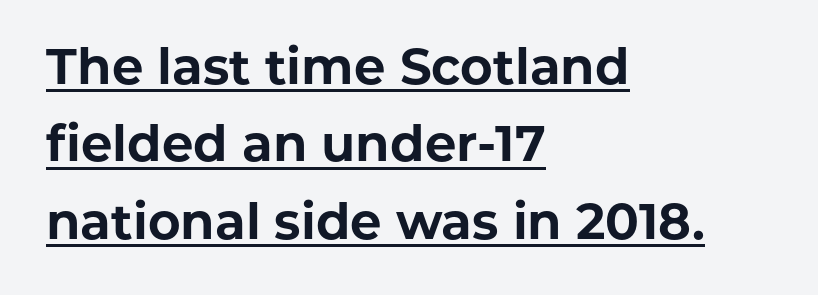
Varying glyph widths throughout — classic text-font behaviour. The lines are quadded left. In terms of posture, this sample is upright. Regarding leading, the lines here are spaced in the standard way.
